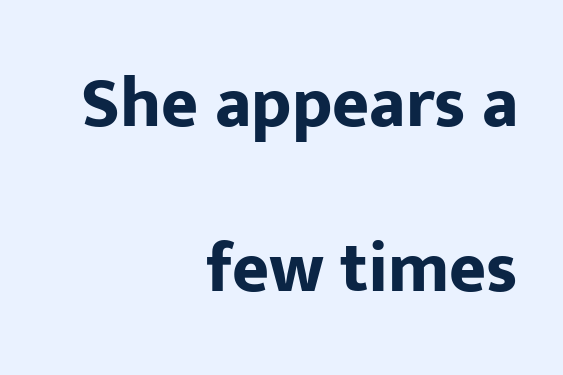
Q: Is the text bold? A: Yes.
Q: Is the text italic (slanted)? A: No, it is upright.
Q: Is the typeface a serif or a sans-serif typeface? A: Sans-serif.
Q: Is the text underlined? A: No.
Q: How is the paragraph aligned? A: Right-aligned.
Q: Is the spacing between letters normal or unusually wide? A: Normal.
Q: Is the spacing between lines tight, normal or loose? A: Loose.
Q: Width (condensed, normal, or wide)? A: Normal.
Q: Stroke contrast? A: Low.
Q: x-height? A: Medium.
Q: Monospaced? A: No.
